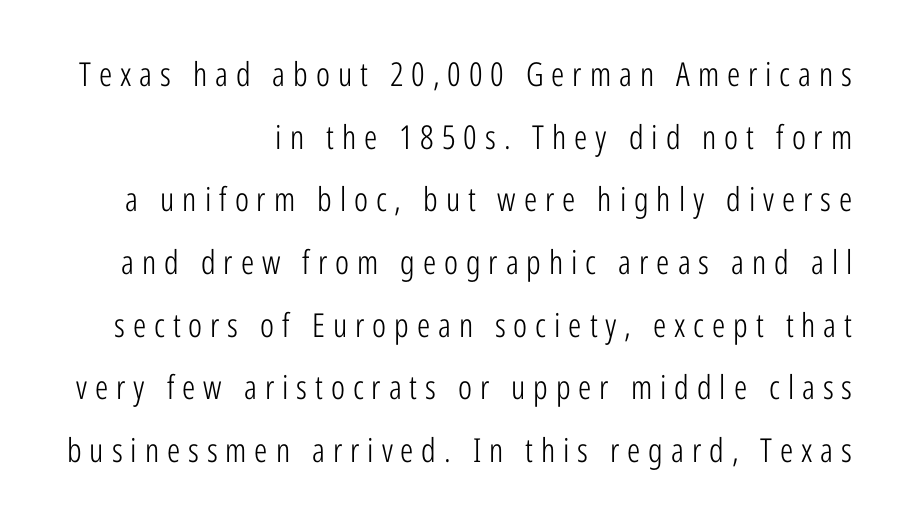
Q: Is the text bold? A: No.
Q: Is the text italic (slanted)? A: No, it is upright.
Q: Is the typeface a serif or a sans-serif typeface? A: Sans-serif.
Q: Is the text underlined? A: No.
Q: How is the paragraph aligned? A: Right-aligned.
Q: Is the spacing between letters normal or unusually wide? A: Unusually wide.
Q: Is the spacing between lines tight, normal or loose? A: Loose.
Q: Width (condensed, normal, or wide)? A: Condensed.
Q: Stroke contrast? A: Low.
Q: x-height? A: Medium.
Q: Monospaced? A: No.
